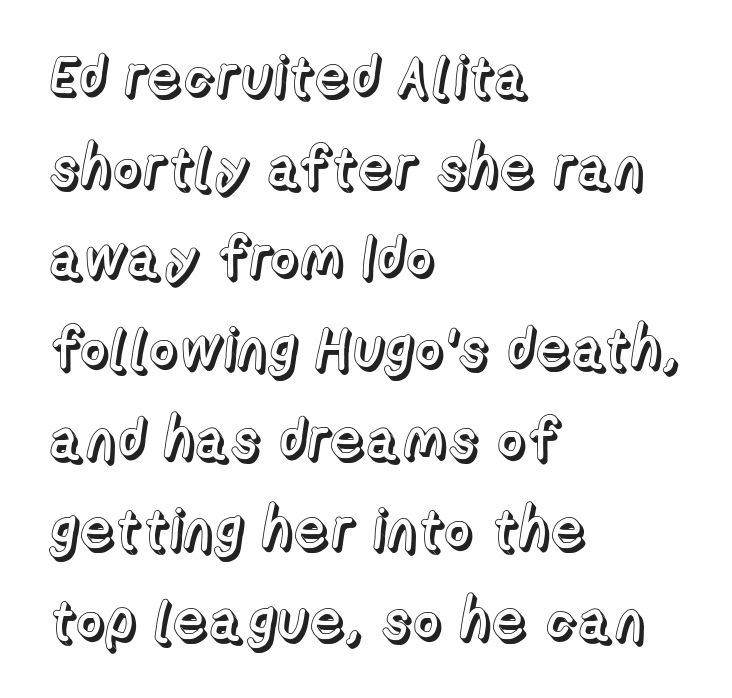
The image shows 57 px text type; set left-aligned, normal line spacing (1.59x), normal letter spacing, not underlined; a medium x-height.
